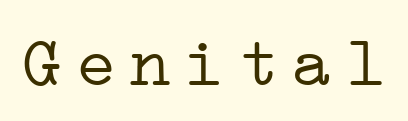
The image shows 70 px light, wide serif type, upright; set not underlined; low stroke contrast and a medium x-height.
